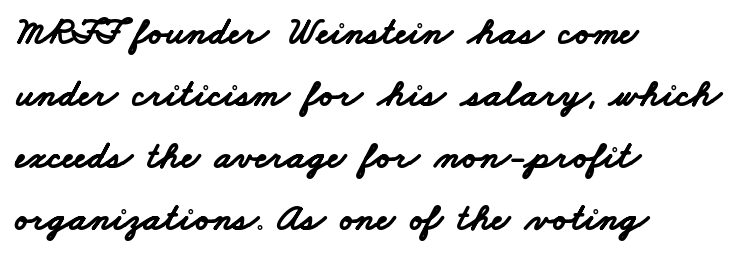
The image shows 39 px bold, wide sans-serif type; set left-aligned, normal line spacing (1.59x), normal letter spacing, not underlined; low stroke contrast and a small x-height.
